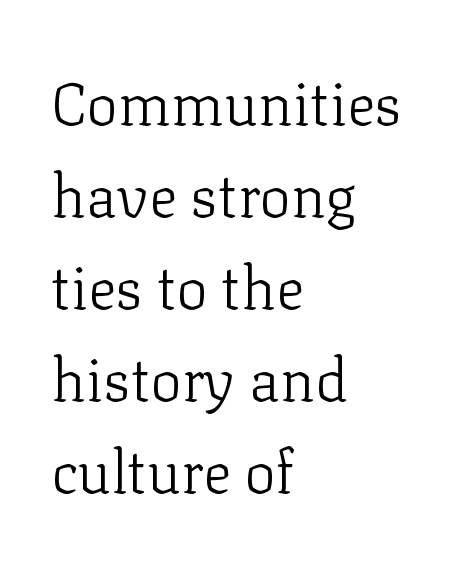
The image shows 59 px light serif type, upright; set left-aligned, normal line spacing (1.56x), normal letter spacing, not underlined; low stroke contrast and a medium x-height.
